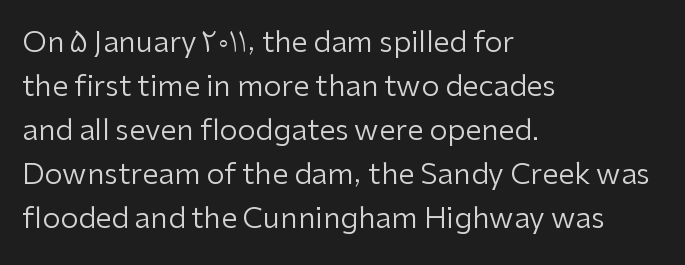
The image shows 29 px regular-weight sans-serif type, upright; set left-aligned, normal line spacing (1.52x), normal letter spacing, not underlined; low stroke contrast and a medium x-height.
